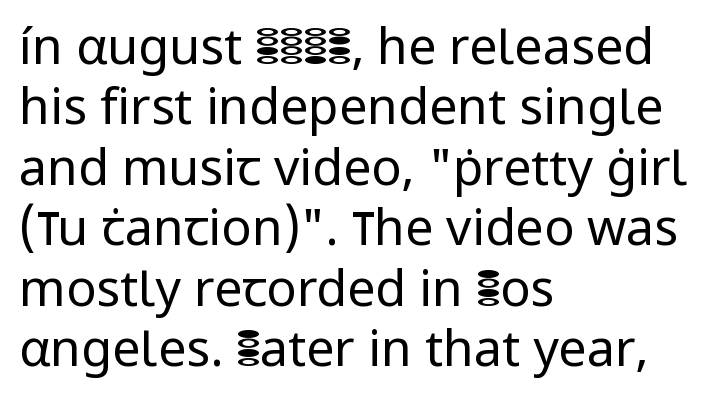
The image shows 50 px regular-weight sans-serif type, upright; set left-aligned, line spacing 1.21x, normal letter spacing, not underlined; low stroke contrast and a medium x-height.
